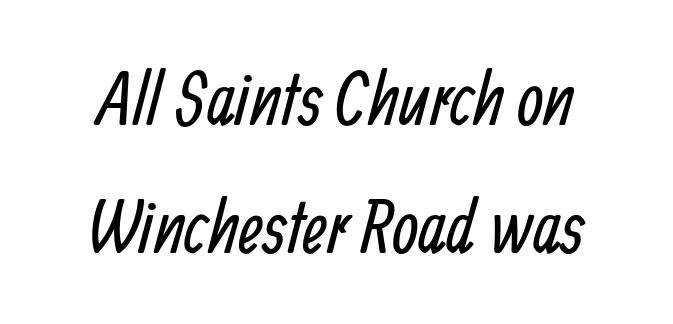
Q: Is the text bold? A: No.
Q: Is the typeface a serif or a sans-serif typeface? A: Sans-serif.
Q: Is the text underlined? A: No.
Q: Is the spacing between letters normal or unusually wide? A: Normal.
Q: Width (condensed, normal, or wide)? A: Condensed.
Q: Stroke contrast? A: Low.
Q: x-height? A: Medium.
Q: Monospaced? A: No.
